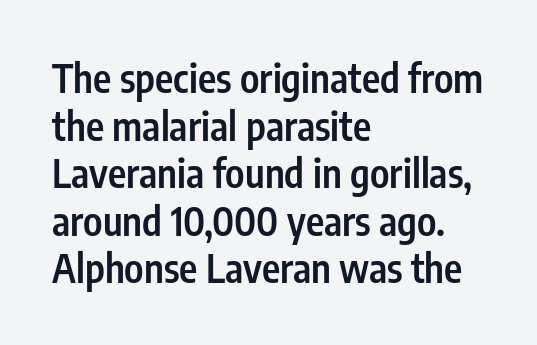
The image shows 39 px semibold, condensed sans-serif type, upright; set left-aligned, line spacing 1.22x, normal letter spacing, not underlined; low stroke contrast and a medium x-height.
